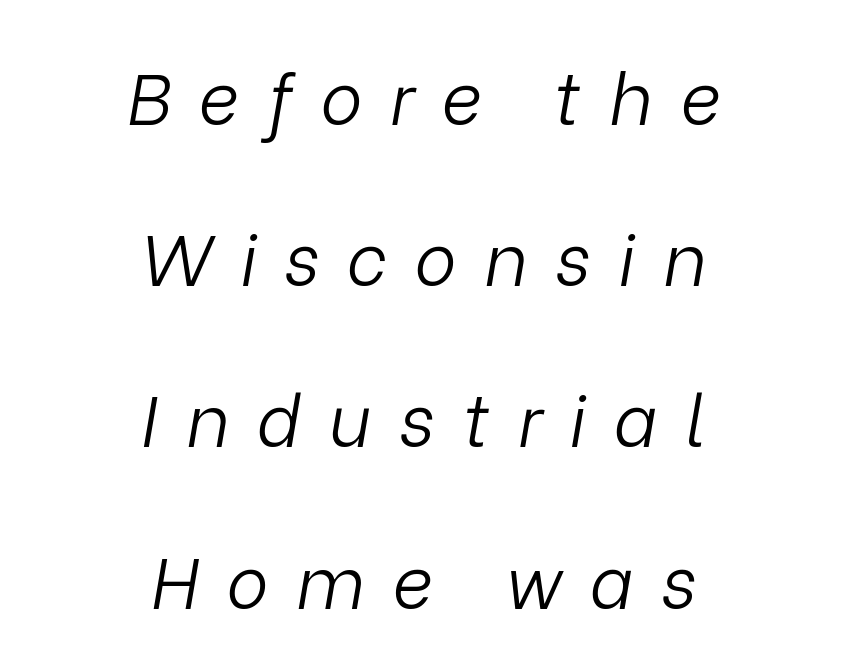
The baseline area is clear. The passage shown is typed in a proportional face where columns would drift. Notice how the stems are inclined rather than vertical — that's the hallmark of italics. Alignment: centered.
